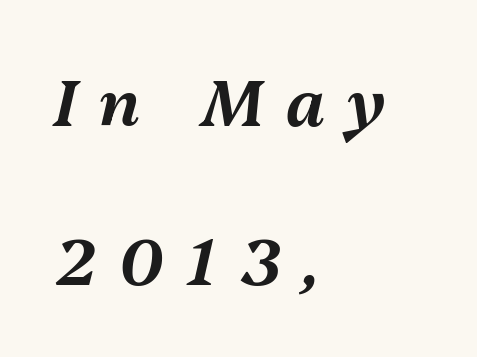
Q: Is the text italic (slanted)? A: Yes, it leans right by about 13 degrees.
Q: Is the text underlined? A: No.
Q: How is the paragraph aligned? A: Left-aligned.
Q: Is the spacing between letters normal or unusually wide? A: Unusually wide.
Q: Is the spacing between lines tight, normal or loose? A: Loose.
Q: Width (condensed, normal, or wide)? A: Normal.
Q: Stroke contrast? A: Medium.
Q: x-height? A: Medium.
Q: Monospaced? A: No.
